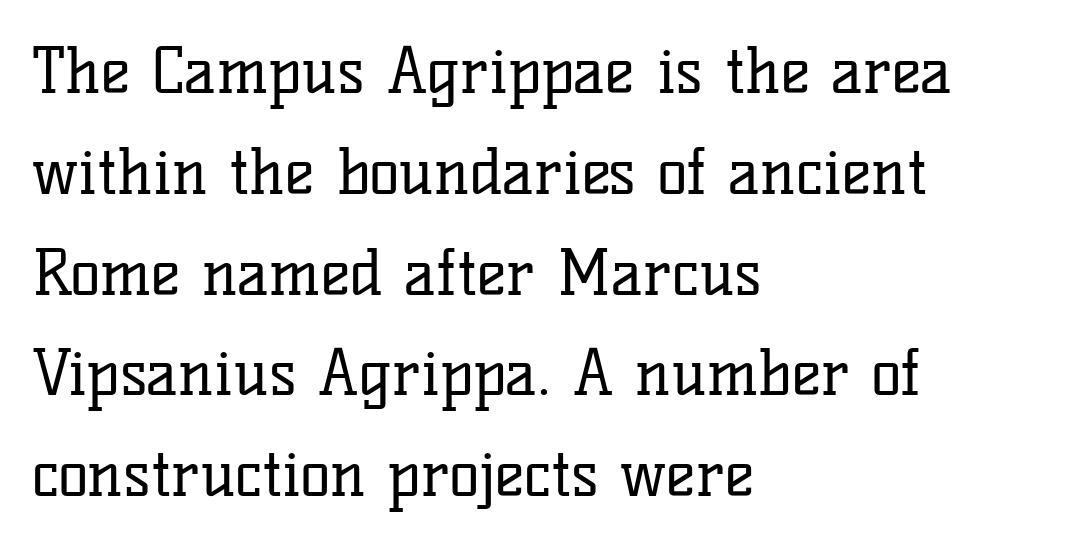
{"serif": "yes", "italic": "no", "bold": "no", "weight": "regular", "width": "normal", "stroke_contrast": "low", "x_height": "medium", "monospaced": "no", "underline": "no", "align": "left", "line_spacing": "normal", "line_spacing_ratio": 1.6, "letter_spacing": "normal", "letter_spacing_em": 0.0, "glyph_px": 63}
